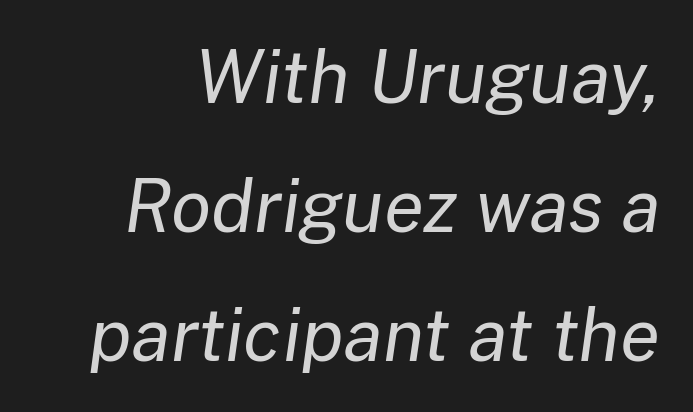
Q: Is the text bold? A: No.
Q: Is the text italic (slanted)? A: Yes, it leans right by about 8 degrees.
Q: Is the text underlined? A: No.
Q: Is the spacing between letters normal or unusually wide? A: Normal.
Q: Width (condensed, normal, or wide)? A: Normal.
Q: Stroke contrast? A: Low.
Q: x-height? A: Medium.
Q: Monospaced? A: No.
